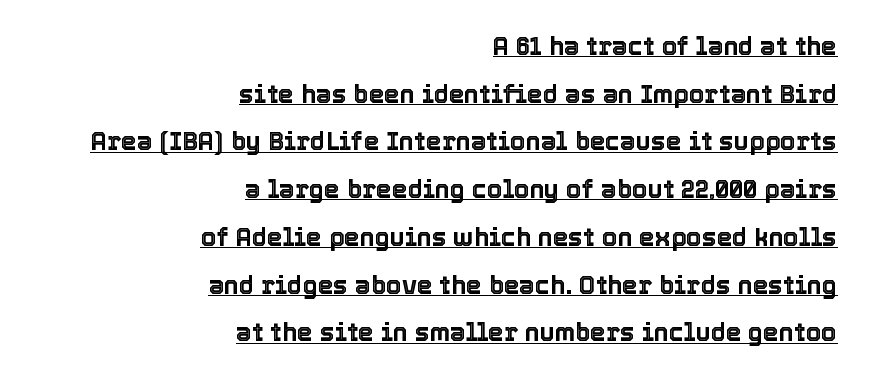
{"italic": "no", "underline": "yes", "align": "right", "line_spacing": "loose", "line_spacing_ratio": 1.91, "letter_spacing": "normal", "letter_spacing_em": 0.0, "glyph_px": 25}
